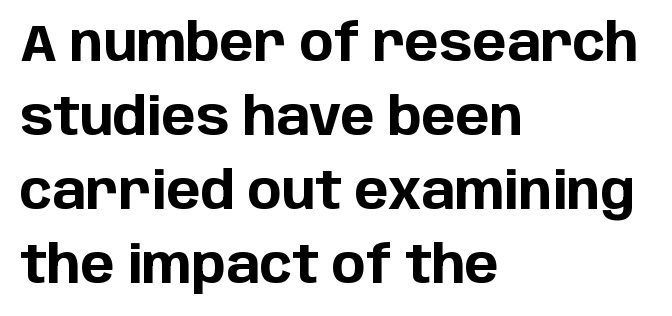
The image shows 51 px bold sans-serif type, upright; set left-aligned, normal line spacing (1.45x), normal letter spacing, not underlined; low stroke contrast and a large x-height.
